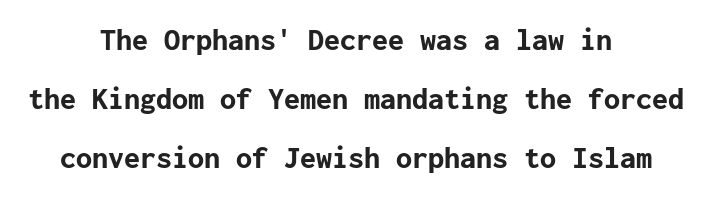
Q: Is the text bold? A: Yes.
Q: Is the text italic (slanted)? A: No, it is upright.
Q: Is the typeface a serif or a sans-serif typeface? A: Sans-serif.
Q: Is the text underlined? A: No.
Q: How is the paragraph aligned? A: Centered.
Q: Is the spacing between letters normal or unusually wide? A: Normal.
Q: Width (condensed, normal, or wide)? A: Normal.
Q: Stroke contrast? A: Low.
Q: x-height? A: Medium.
